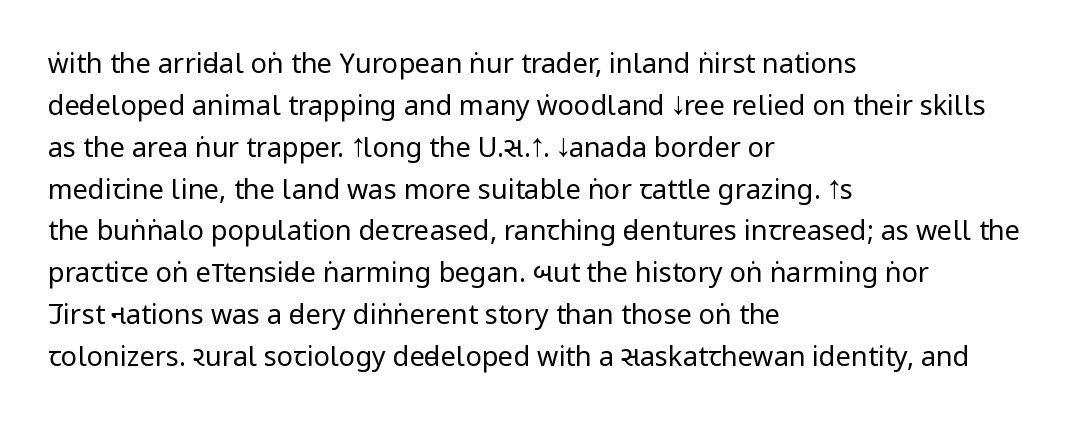
Q: Is the text bold? A: No.
Q: Is the text italic (slanted)? A: No, it is upright.
Q: Is the text underlined? A: No.
Q: How is the paragraph aligned? A: Left-aligned.
Q: Is the spacing between letters normal or unusually wide? A: Normal.
Q: Is the spacing between lines tight, normal or loose? A: Normal.
